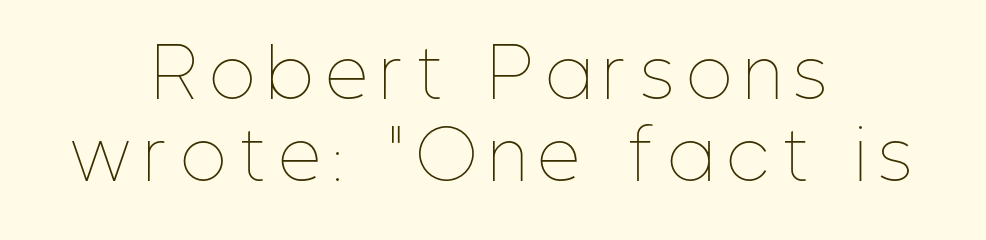
The image shows 66 px thin, condensed type, upright; set centered, normal line spacing (1.25x), unusually wide letter spacing (+0.21 em), not underlined; low stroke contrast and a medium x-height.
